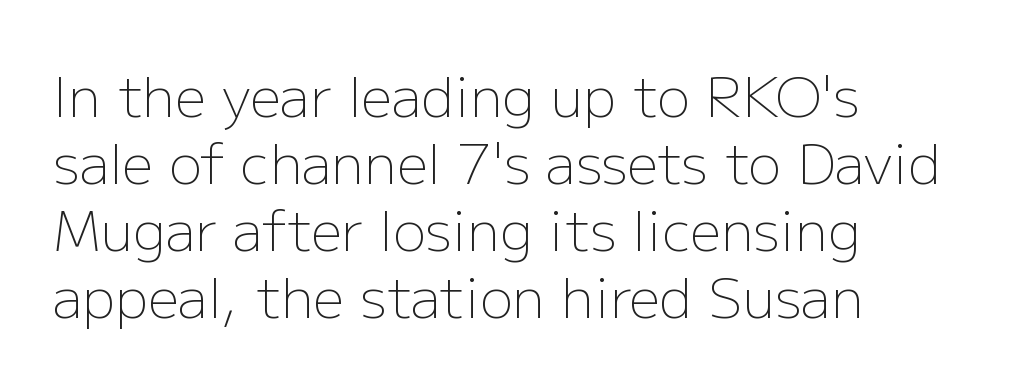
Are there feet on the stems? There aren't — it's a sans. You can tell it's not italic because the verticals are truly vertical. The area under the type is left untouched. These lines keep a tight, regular rhythm from letter to letter.
